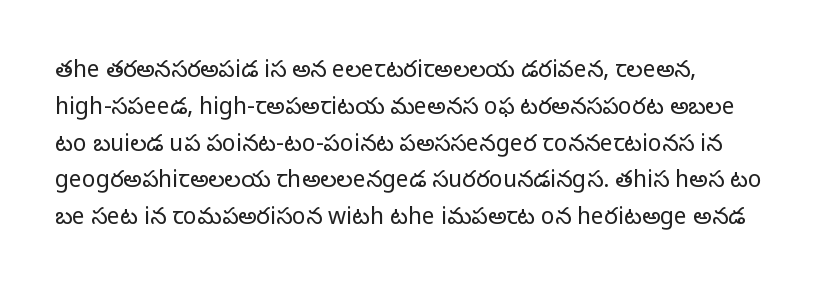
The rendering uses a moderate line-height, typical for paragraphs. The cut favours lightness, reaching ordinary text weight at its darkest. This is roman type, the default non-slanted kind. A student would call this left alignment; a typographer would say flush left, rag right. Honestly, there is no underline to notice here at all. The letterforms sit shoulder to shoulder at normal distance.
